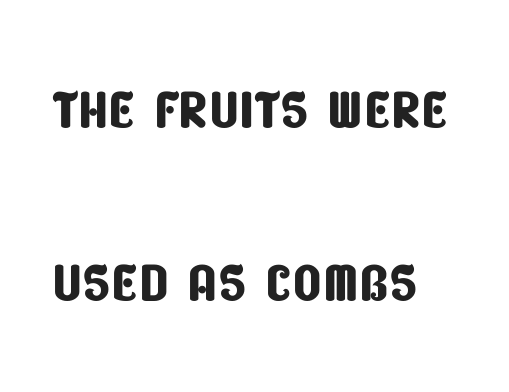
{"serif": "no", "width": "condensed", "stroke_contrast": "low", "x_height": "large", "monospaced": "no", "underline": "no", "line_spacing": "loose", "line_spacing_ratio": 2.28, "letter_spacing": "normal", "letter_spacing_em": 0.0, "glyph_px": 76}
